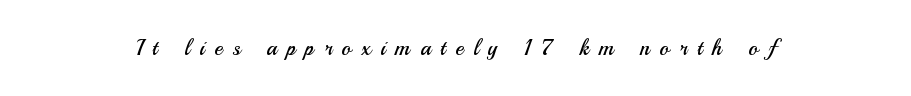
Q: Is the text bold? A: No.
Q: Is the text italic (slanted)? A: Yes.
Q: Is the text underlined? A: No.
Q: Is the spacing between letters normal or unusually wide? A: Unusually wide.
